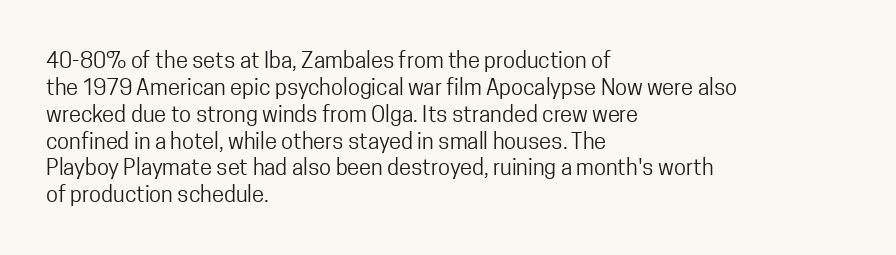
Q: Is the text bold? A: No.
Q: Is the text italic (slanted)? A: No, it is upright.
Q: Is the text underlined? A: No.
Q: How is the paragraph aligned? A: Left-aligned.
Q: Is the spacing between letters normal or unusually wide? A: Normal.
